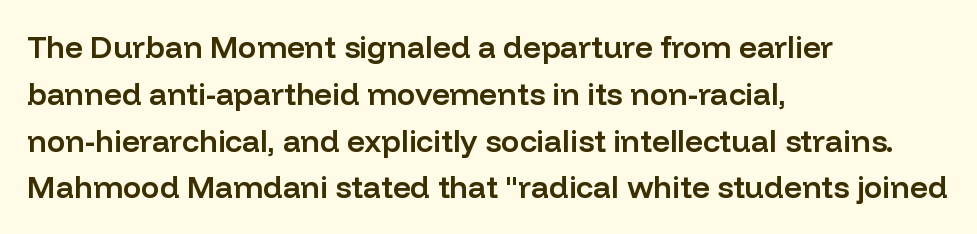
The image shows 31 px semibold sans-serif type, upright; set left-aligned, normal line spacing (1.51x), normal letter spacing, not underlined; low stroke contrast and a medium x-height.
